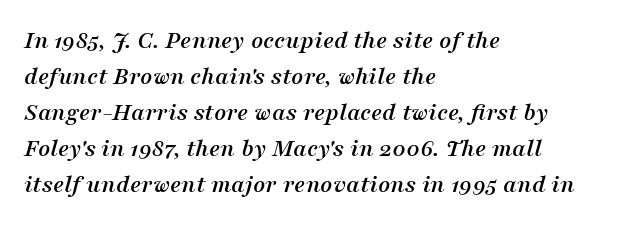
Slant detected: the letters are inclined. Horizontal alignment here is leftward, the default for most running prose. No extra tracking has been applied to these lines. A normal amount of white space separates one row of letters from the next.
